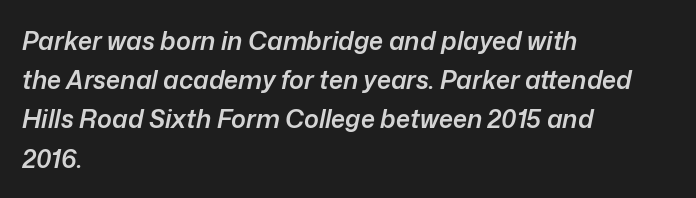
{"italic": "yes", "lean": "right", "slant_degrees": 12, "bold": "semi", "underline": "no", "align": "left", "line_spacing": "normal", "line_spacing_ratio": 1.57, "letter_spacing": "normal", "letter_spacing_em": 0.0, "glyph_px": 25}
